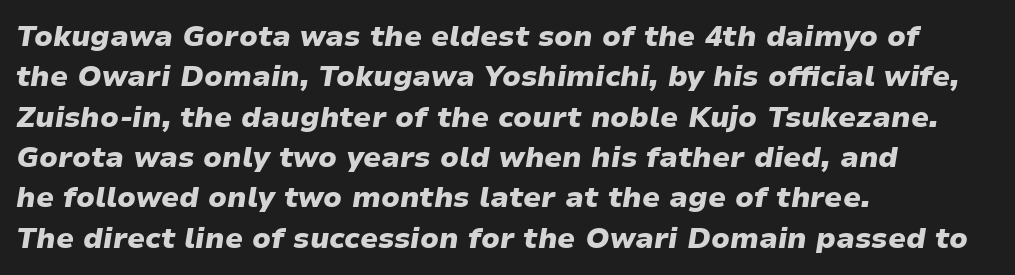
The image shows 29 px heavy type, italic (leaning right); set left-aligned, normal line spacing (1.39x), normal letter spacing, not underlined; low stroke contrast and a medium x-height.
